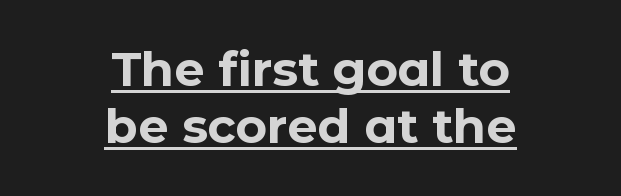
The image shows 48 px bold sans-serif type, upright; set centered, line spacing 1.19x, normal letter spacing, underlined; low stroke contrast and a medium x-height.
